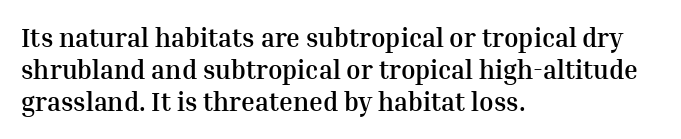
The image shows 26 px bold type, upright; set left-aligned, line spacing 1.24x, normal letter spacing, not underlined.
